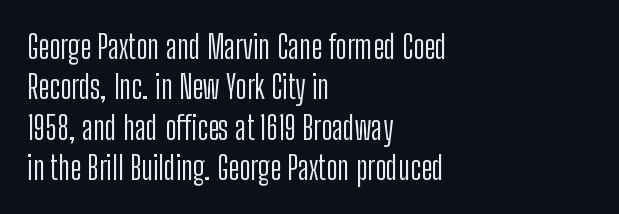
Q: Is the text bold? A: No.
Q: Is the text italic (slanted)? A: No, it is upright.
Q: Is the typeface a serif or a sans-serif typeface? A: Sans-serif.
Q: Is the text underlined? A: No.
Q: How is the paragraph aligned? A: Left-aligned.
Q: Is the spacing between letters normal or unusually wide? A: Normal.
Q: Is the spacing between lines tight, normal or loose? A: Normal.
Q: Width (condensed, normal, or wide)? A: Condensed.
Q: Stroke contrast? A: Low.
Q: x-height? A: Medium.
Q: Monospaced? A: No.
